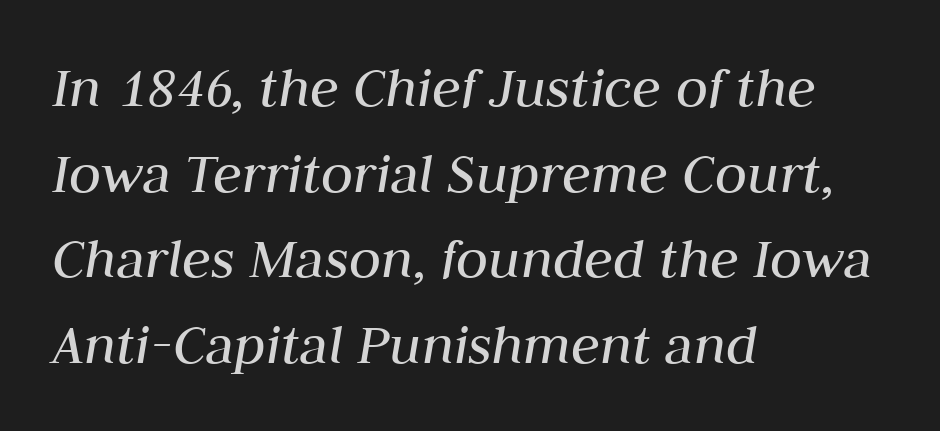
{"italic": "yes", "lean": "right", "slant_degrees": 10, "bold": "no", "weight": "regular", "width": "normal", "stroke_contrast": "medium", "x_height": "medium", "monospaced": "no", "underline": "no", "align": "left", "line_spacing": "normal", "line_spacing_ratio": 1.45, "letter_spacing": "normal", "letter_spacing_em": 0.0, "glyph_px": 59}
